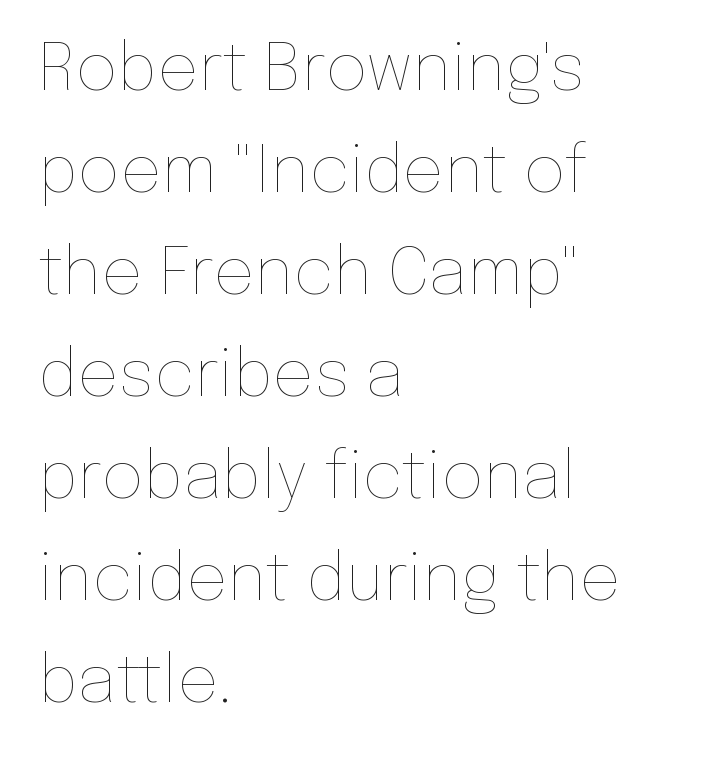
The image shows 65 px thin type, upright; set left-aligned, normal line spacing (1.57x), normal letter spacing, not underlined; low stroke contrast and a medium x-height.
